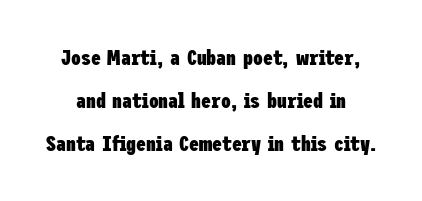
Q: Is the text bold? A: Yes.
Q: Is the text italic (slanted)? A: No, it is upright.
Q: Is the text underlined? A: No.
Q: Is the spacing between letters normal or unusually wide? A: Normal.
Q: Is the spacing between lines tight, normal or loose? A: Loose.
